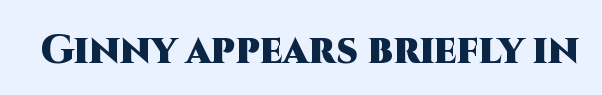
The image shows 40 px heavy sans-serif type, upright; set normal letter spacing, not underlined; high stroke contrast and a large x-height.
